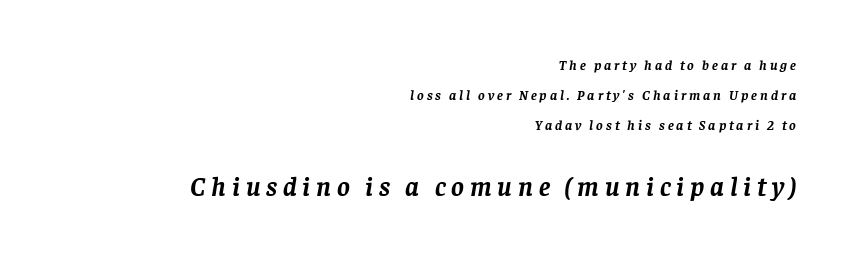
Plenty of ink on the page — the face is bold. Leading is clearly above the norm, producing a sparse column. Observe the lean: these are italic letterforms. Descenders are the only things crossing below the line. How are the letters spaced? Widely, with obvious added tracking.
